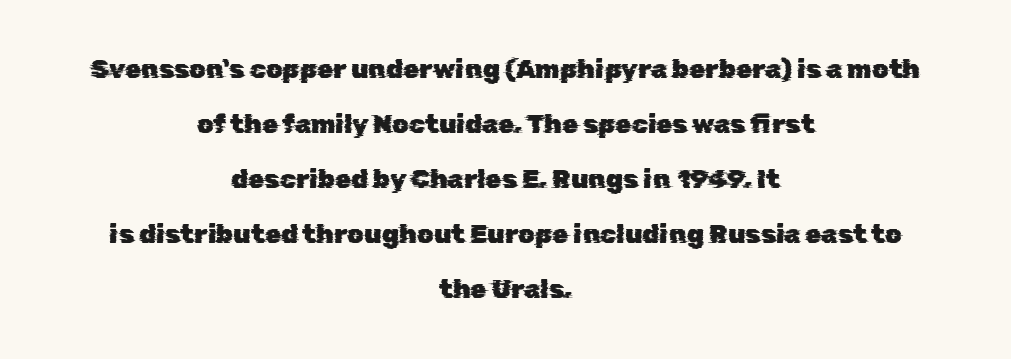
Widely set lines give the paragraph a tall, airy silhouette. Type without underlining. Short and long lines alike share a common midpoint. The passage shown has conventional tracking throughout.
